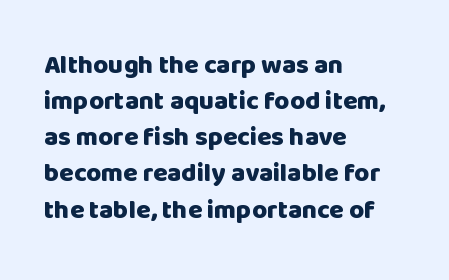
The image shows 26 px bold type, upright; set left-aligned, normal line spacing (1.39x), normal letter spacing, not underlined.
